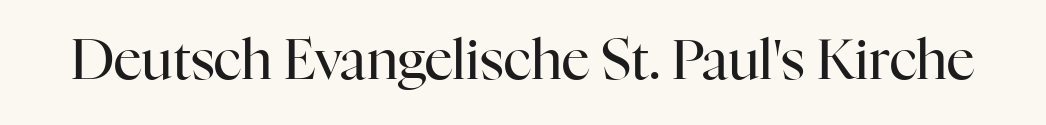
The image shows 55 px regular-weight serif type, upright; set normal letter spacing, not underlined; high stroke contrast and a medium x-height.
